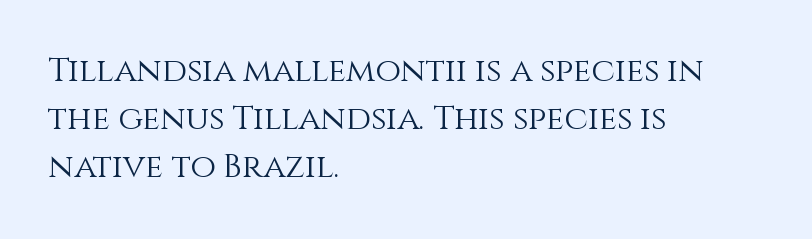
Every row of glyphs begins at an identical x-position on the left. Decoration check: the copy has no underline. The rendering uses natural spacing where letterforms have individual widths. It's the straight-up-and-down kind of type. This is not heavy type; no bold has been used.
